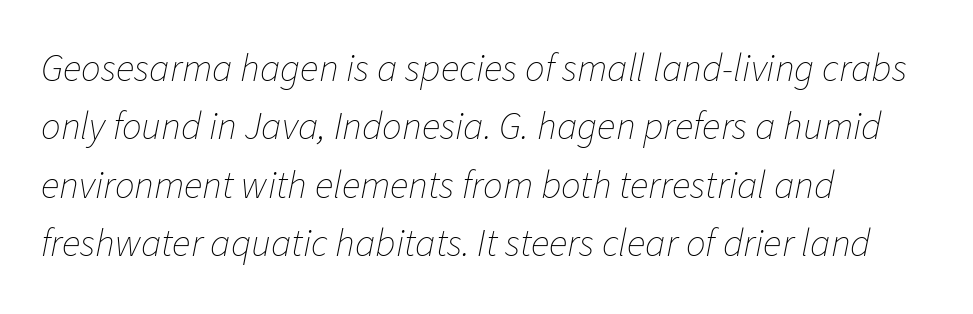
The image shows 39 px thin type, italic (leaning right); set left-aligned, normal line spacing (1.5x), normal letter spacing, not underlined; low stroke contrast and a medium x-height.
